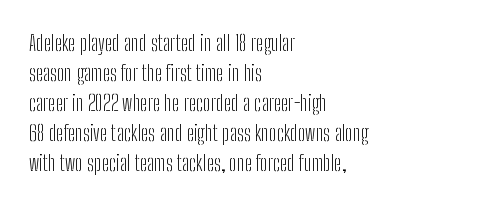
Q: Is the text bold? A: No.
Q: Is the text italic (slanted)? A: No, it is upright.
Q: Is the text underlined? A: No.
Q: How is the paragraph aligned? A: Left-aligned.
Q: Is the spacing between letters normal or unusually wide? A: Normal.
Q: Is the spacing between lines tight, normal or loose? A: Normal.
